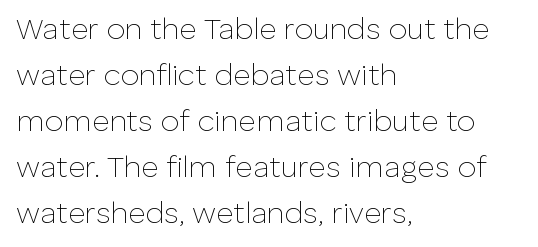
Q: Is the text bold? A: No.
Q: Is the text italic (slanted)? A: No, it is upright.
Q: Is the typeface a serif or a sans-serif typeface? A: Sans-serif.
Q: Is the text underlined? A: No.
Q: How is the paragraph aligned? A: Left-aligned.
Q: Is the spacing between letters normal or unusually wide? A: Normal.
Q: Is the spacing between lines tight, normal or loose? A: Normal.
Q: Width (condensed, normal, or wide)? A: Normal.
Q: Stroke contrast? A: Low.
Q: x-height? A: Medium.
Q: Monospaced? A: No.
